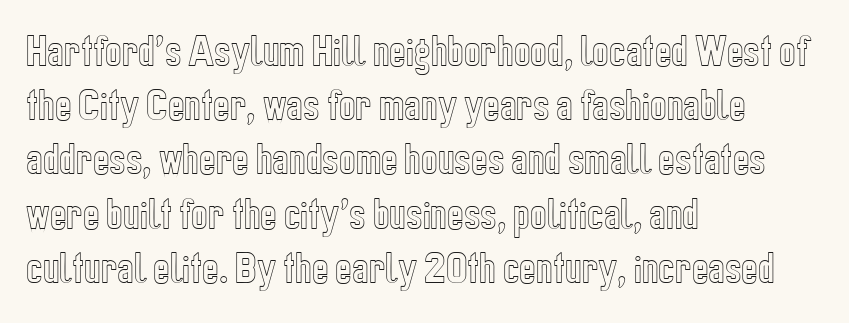
{"italic": "no", "width": "condensed", "x_height": "medium", "monospaced": "no", "underline": "no", "align": "left", "line_spacing": "normal", "line_spacing_ratio": 1.55, "letter_spacing": "normal", "letter_spacing_em": 0.0, "glyph_px": 35}
